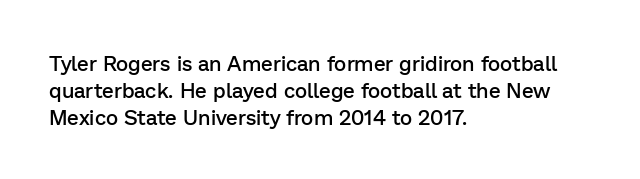
{"italic": "no", "bold": "semi", "underline": "no", "align": "left", "line_spacing": "normal", "line_spacing_ratio": 1.28, "letter_spacing": "normal", "letter_spacing_em": 0.0, "glyph_px": 21}
